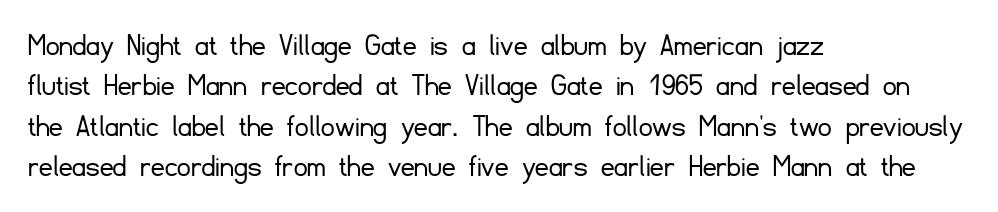
Compared with a typical body face, this is equally light or lighter still. Note the varied advance widths — an 'i' is clearly narrower than an 'm'. Notice how the stems are strictly vertical — no italics here. Any mark beneath the type? The region is blank.
